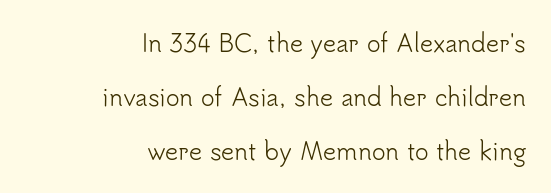
The image shows 23 px text type, upright; set right-aligned, loose line spacing (2.35x), normal letter spacing, not underlined.
